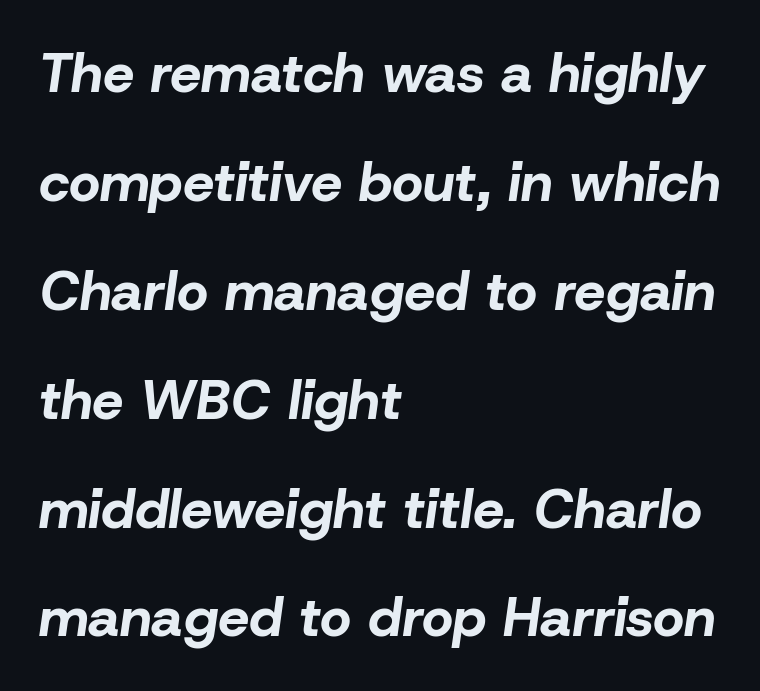
The image shows 55 px bold type, italic (leaning right); set left-aligned, loose line spacing (1.98x), normal letter spacing, not underlined; low stroke contrast and a medium x-height.
